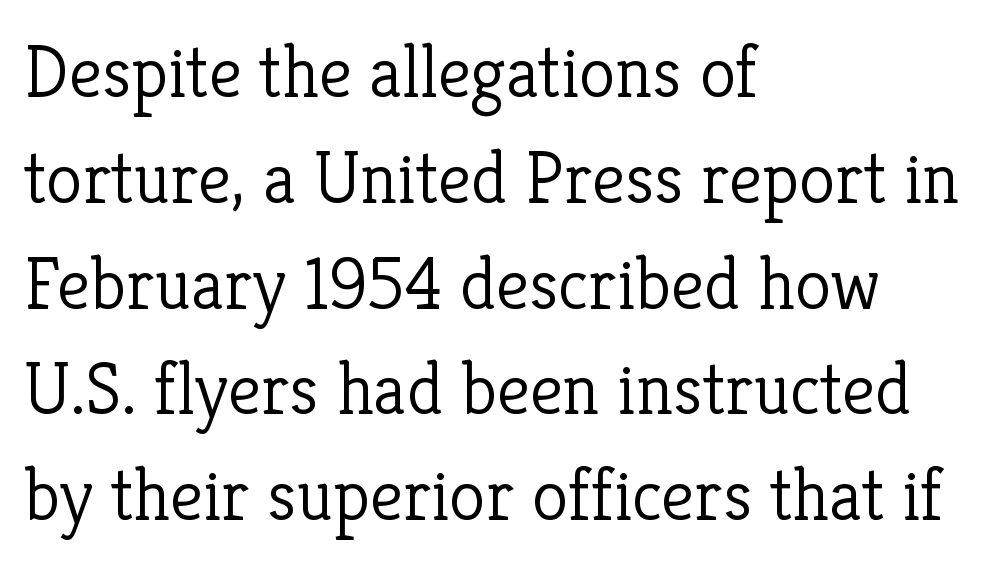
The image shows 74 px light serif type, upright; set left-aligned, normal line spacing (1.43x), normal letter spacing, not underlined; low stroke contrast and a medium x-height.
